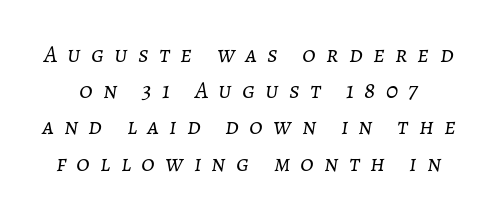
The image shows 24 px text type, italic (leaning right); set normal line spacing (1.51x), unusually wide letter spacing (+0.43 em), not underlined.
